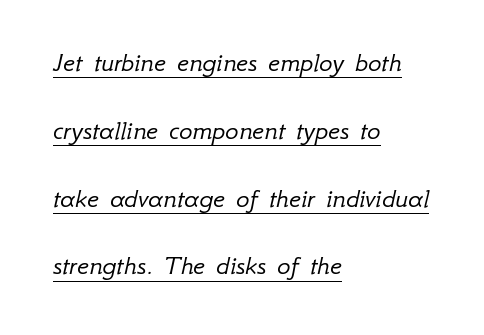
Q: Is the text bold? A: No.
Q: Is the text italic (slanted)? A: Yes, it leans right by about 12 degrees.
Q: Is the text underlined? A: Yes.
Q: How is the paragraph aligned? A: Left-aligned.
Q: Is the spacing between letters normal or unusually wide? A: Normal.
Q: Is the spacing between lines tight, normal or loose? A: Loose.
Q: Width (condensed, normal, or wide)? A: Normal.
Q: Stroke contrast? A: Low.
Q: x-height? A: Small.
Q: Monospaced? A: No.
